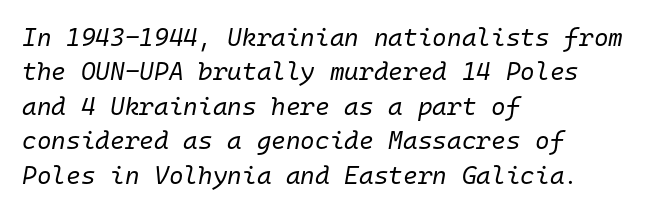
The image shows 25 px text type, italic (leaning right); set left-aligned, normal line spacing (1.38x), normal letter spacing, not underlined.
